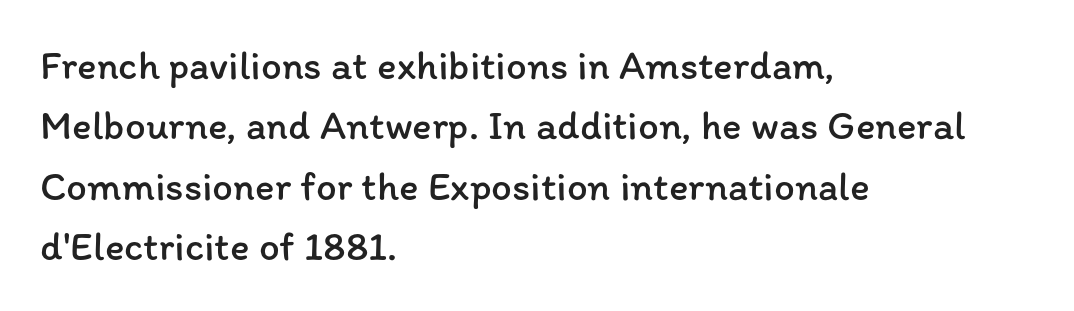
The image shows 41 px regular-weight type, upright; set left-aligned, normal line spacing (1.47x), normal letter spacing, not underlined; low stroke contrast and a medium x-height.
